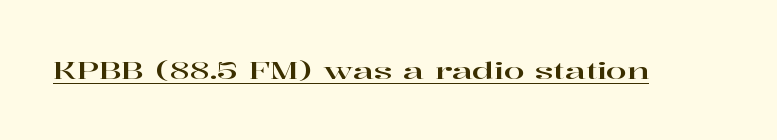
Q: Is the text italic (slanted)? A: No, it is upright.
Q: Is the text underlined? A: Yes.
Q: Is the spacing between letters normal or unusually wide? A: Normal.
